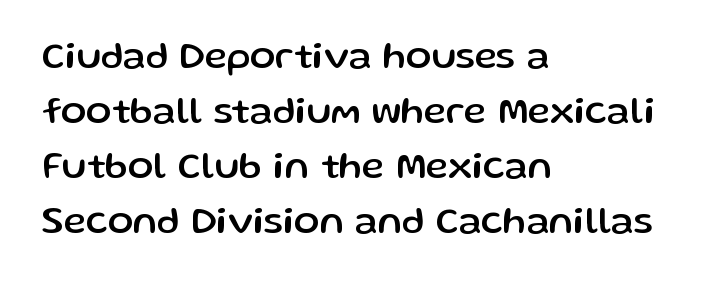
Compared with a centered layout, this one pins lines to the left instead. The lines sit at an ordinary, default distance from one another. In terms of posture, this sample is upright. Descenders hang freely into open space. The text was rendered using a sans face with plain stroke endings. This sample has the flowing, uneven cadence of proportional lettering.
